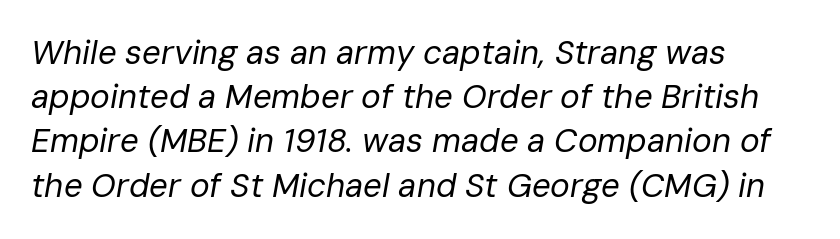
Left-aligned paragraph, ragged on the right. These lines are rendered in a variable-pitch font. The font sits on the lighter half of the weight spectrum, regular included. Each new line begins a customary step beneath the previous one.
